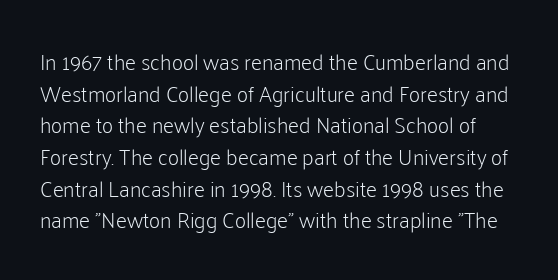
Baseline-to-baseline distance is the conventional proportion of letter height. When letters stand straight like this, we call the style roman or upright. The foot of each line stays bare and open. Is the letter spacing exaggerated? No — it looks like the ordinary default. The strokes carry an ordinary text weight at most.
